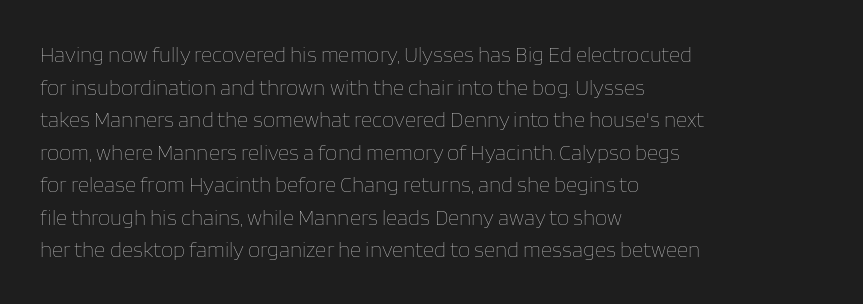
Q: Is the text bold? A: No.
Q: Is the text italic (slanted)? A: No, it is upright.
Q: Is the text underlined? A: No.
Q: How is the paragraph aligned? A: Left-aligned.
Q: Is the spacing between letters normal or unusually wide? A: Normal.
Q: Is the spacing between lines tight, normal or loose? A: Normal.
